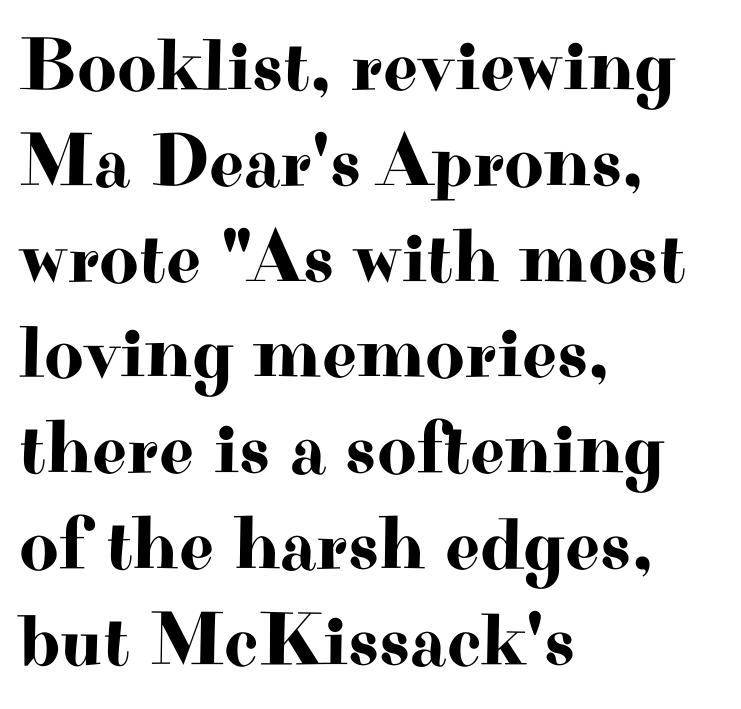
The image shows 76 px wide serif type, upright; set left-aligned, normal line spacing (1.26x), normal letter spacing, not underlined; high stroke contrast and a small x-height.
